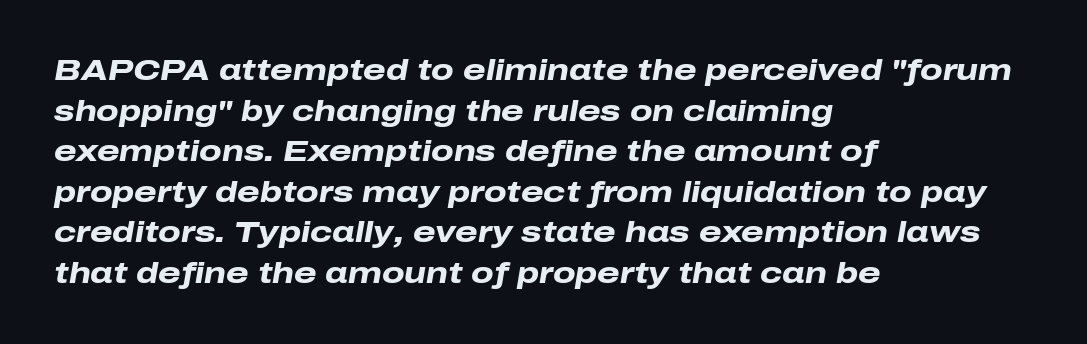
The image shows 29 px heavy, wide type, italic (leaning right); set left-aligned, normal line spacing (1.4x), normal letter spacing, not underlined; low stroke contrast and a medium x-height.
